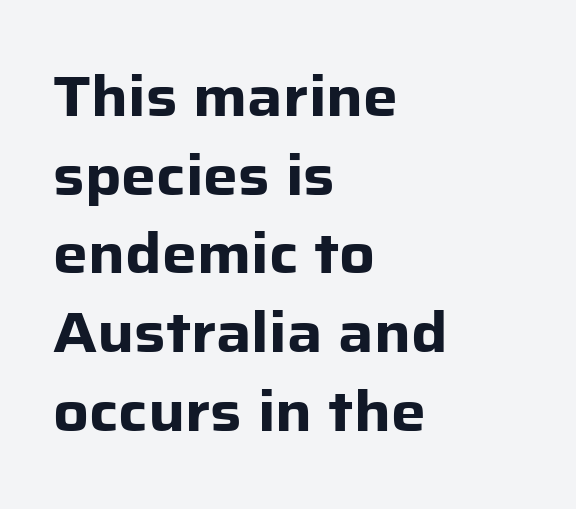
The lettering stays uniformly vertical, giving the passage a roman look. Where is the straight margin? On the left. The rows are spaced the way most documents space them. Glyph-to-glyph distance matches everyday printed text. The rendering uses natural spacing where letterforms have individual widths. Compared with an ordinary text face, these strokes are far heavier — a full bold.
